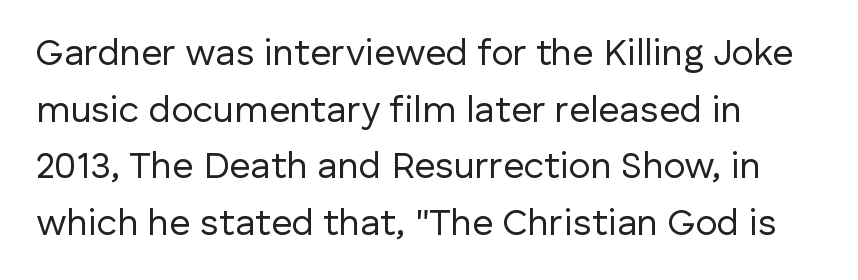
No word sits above an underline. Italic? Not at all — the glyphs are vertical. Note the varied advance widths — an 'i' is clearly narrower than an 'm'. The passage shown is typeset with a sans-serif family. Between one letter and the next there's only the usual sliver of space.
